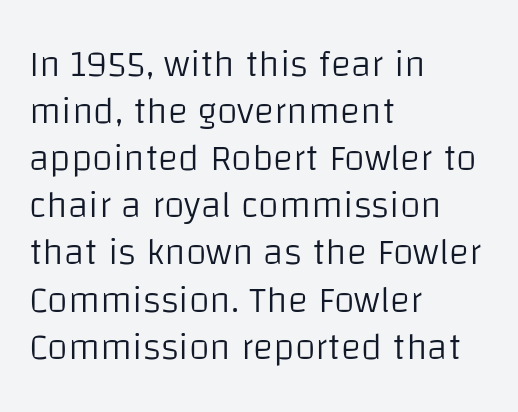
These lines stack with their left ends in a neat column. Each letter keeps its own natural width here, so spacing adapts to shape. Just letters on the line, the space beneath them empty. Does the type have serifs? No, each stem ends abruptly.
